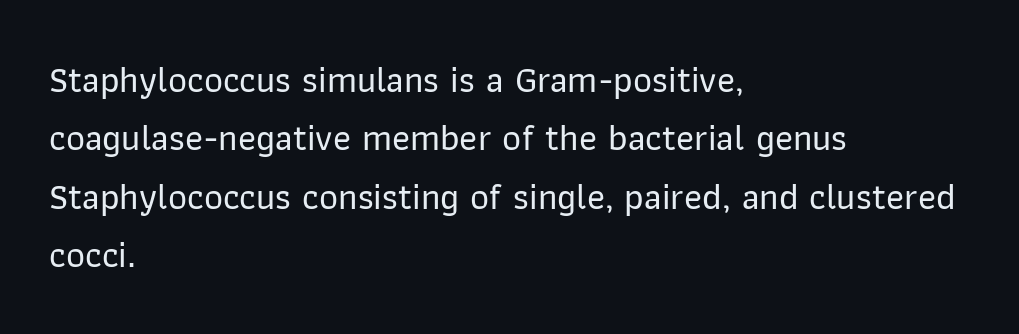
{"serif": "no", "italic": "no", "width": "normal", "stroke_contrast": "low", "x_height": "medium", "monospaced": "no", "underline": "no", "align": "left", "line_spacing": "normal", "line_spacing_ratio": 1.58, "letter_spacing": "normal", "letter_spacing_em": 0.0, "glyph_px": 37}
